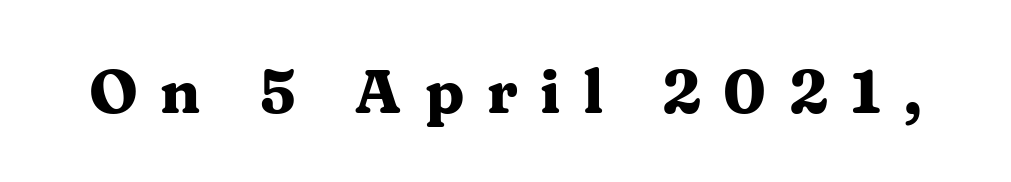
The letters are spread apart with noticeably loose tracking. Character widths vary here, with narrow letters taking less room than wide ones. Descenders hang freely into open space. Pretty heavy lettering here — definitely bold. The specimen reads as upright at a glance. Little horizontal feet cap the strokes, marking this as serif type.
